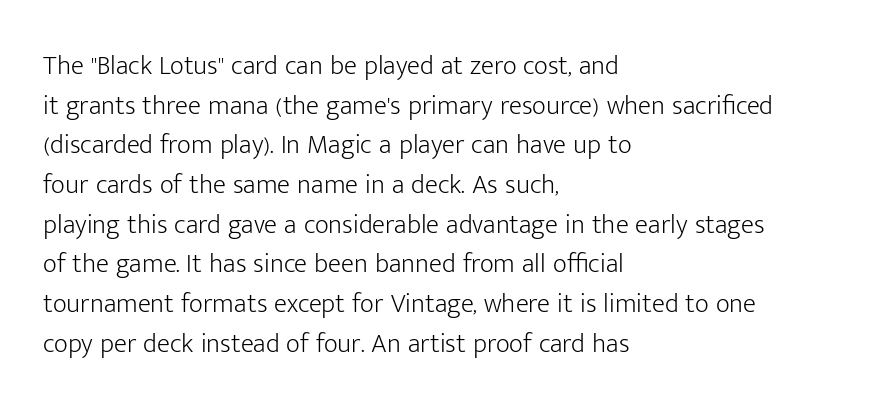
The image shows 27 px text type, upright; set left-aligned, normal line spacing (1.47x), normal letter spacing, not underlined.
